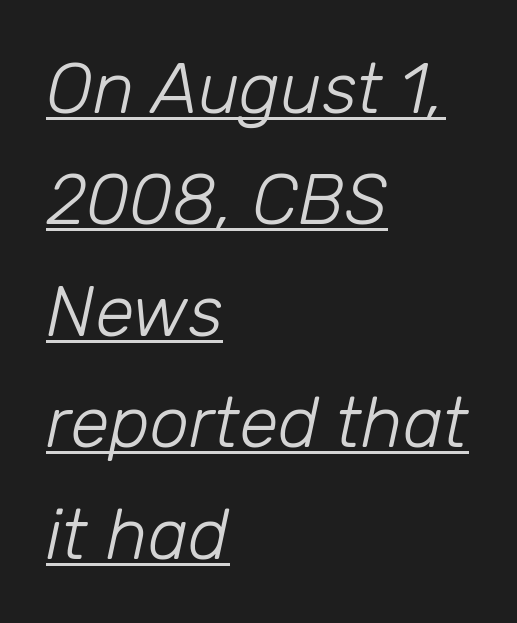
Q: Is the text bold? A: No.
Q: Is the text italic (slanted)? A: Yes, it leans right by about 12 degrees.
Q: Is the text underlined? A: Yes.
Q: How is the paragraph aligned? A: Left-aligned.
Q: Is the spacing between letters normal or unusually wide? A: Normal.
Q: Is the spacing between lines tight, normal or loose? A: Normal.
Q: Width (condensed, normal, or wide)? A: Normal.
Q: Stroke contrast? A: Low.
Q: x-height? A: Medium.
Q: Monospaced? A: No.
